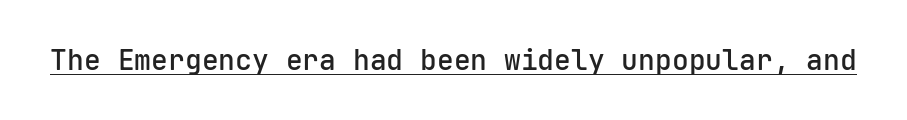
The image shows 28 px semibold sans-serif type, upright, monospaced; set normal letter spacing, underlined; low stroke contrast and a medium x-height.
